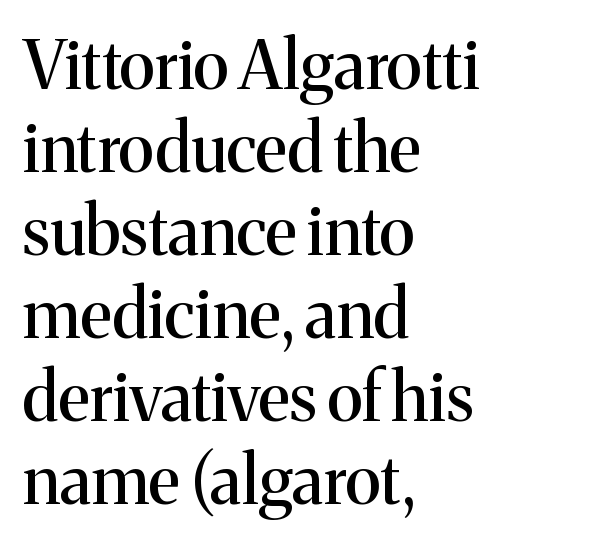
The image shows 67 px serif type, upright; set left-aligned, line spacing 1.24x, normal letter spacing, not underlined; medium stroke contrast and a medium x-height.
